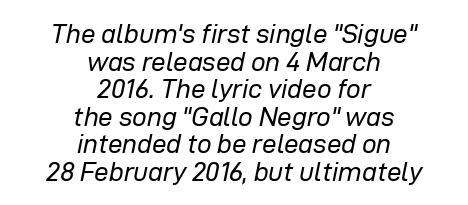
Compared with typical body copy, the letter spacing here is the same. Descenders hang freely into open space. This is oblique type, the kind used for emphasis or titles. The passage shown stacks its lines with hardly any gap. Caption: face not bold, strokes unweighted.
